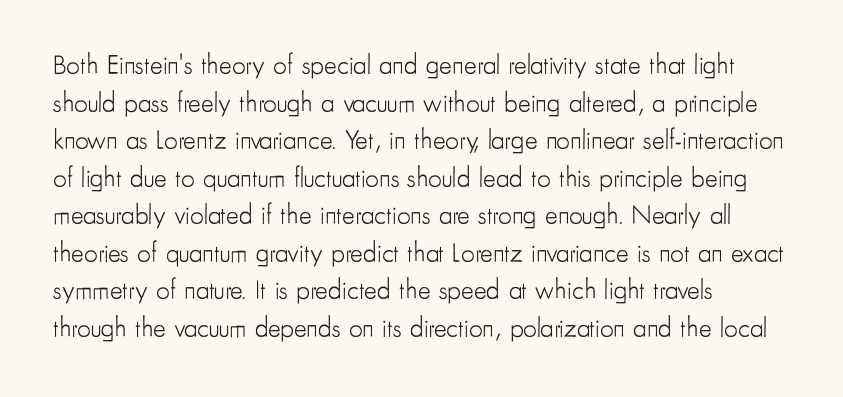
{"italic": "no", "bold": "no", "underline": "no", "align": "left", "line_spacing": "normal", "line_spacing_ratio": 1.39, "letter_spacing": "normal", "letter_spacing_em": 0.0, "glyph_px": 27}
